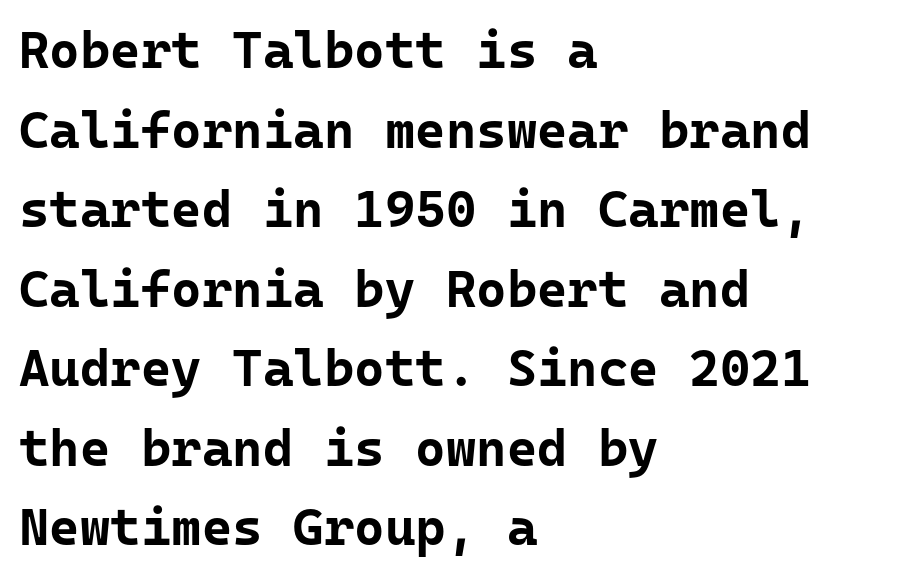
{"serif": "no", "italic": "no", "bold": "yes", "weight": "bold", "width": "normal", "stroke_contrast": "low", "x_height": "medium", "monospaced": "yes", "underline": "no", "align": "left", "line_spacing": "normal", "line_spacing_ratio": 1.53, "letter_spacing": "normal", "letter_spacing_em": 0.0, "glyph_px": 52}
